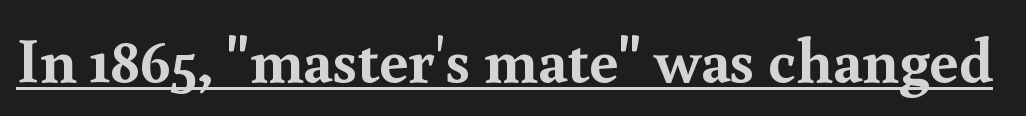
Underlined type. Is this a fixed-width face? No — the glyphs have proportional, varying widths. Check where the strokes stop: tiny serifs finish them off. Short note: letters normally spaced. Upright lettering throughout. In terms of weight, the rendering is a true, heavy bold.
